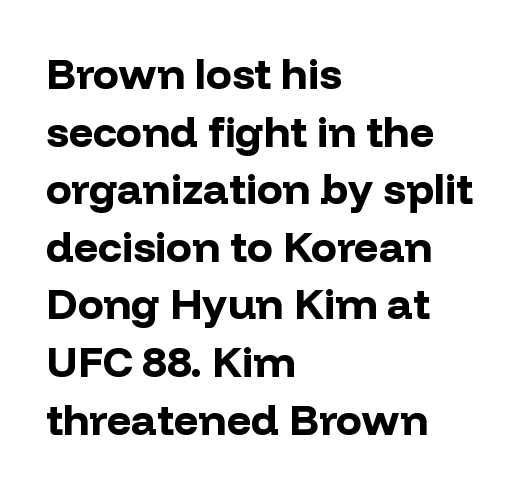
A typesetter would call this proportional, since set widths differ per character. The lines are quadded left. What stands out about the letter spacing? Nothing — it is the standard amount. Regarding serifs, this sample does without them.
